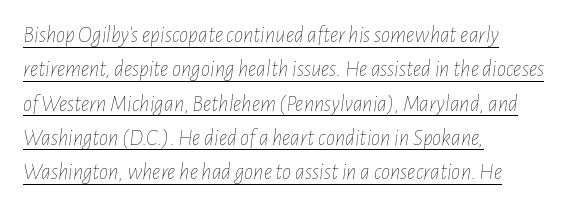
{"italic": "yes", "lean": "right", "slant_degrees": 7, "bold": "no", "underline": "yes", "align": "left", "line_spacing": "normal", "line_spacing_ratio": 1.49, "letter_spacing": "normal", "letter_spacing_em": 0.0, "glyph_px": 23}
